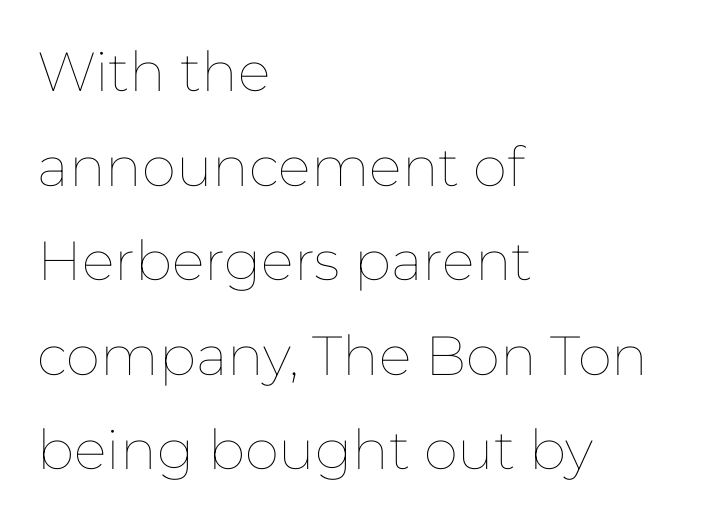
{"italic": "no", "bold": "no", "weight": "thin", "width": "normal", "stroke_contrast": "low", "x_height": "medium", "monospaced": "no", "underline": "no", "align": "left", "line_spacing_ratio": 1.72, "letter_spacing": "normal", "letter_spacing_em": 0.0, "glyph_px": 55}
